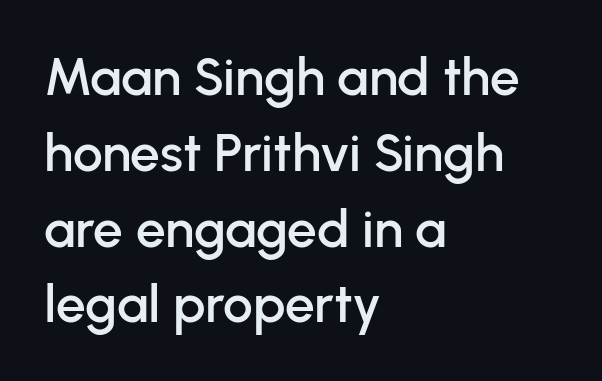
The image shows 53 px sans-serif type, upright; set left-aligned, normal line spacing (1.43x), normal letter spacing, not underlined; low stroke contrast and a medium x-height.
